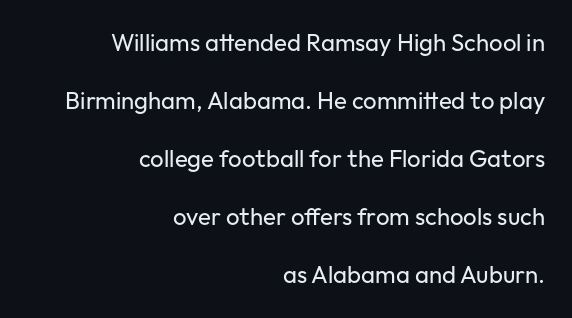
{"italic": "no", "bold": "no", "underline": "no", "align": "right", "line_spacing": "loose", "line_spacing_ratio": 2.42, "letter_spacing": "normal", "letter_spacing_em": 0.0, "glyph_px": 24}
